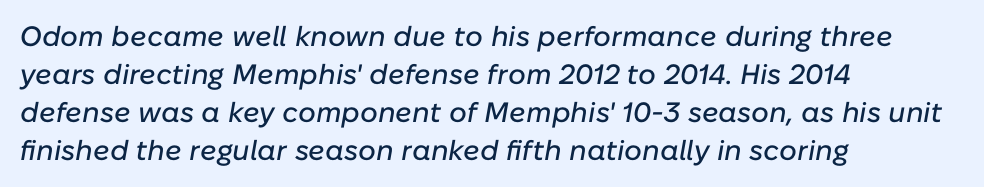
Between one letter and the next there's only the usual sliver of space. Decoration check: the copy has no underline. The passage shown stacks its lines at a standard gap. The letters are slanted; this is an italic face. This sample has the flowing, uneven cadence of proportional lettering.
